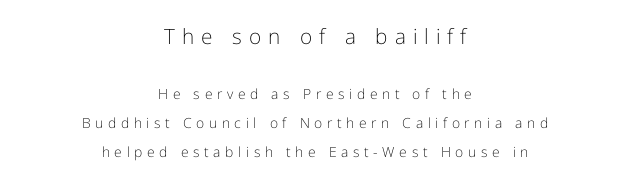
Q: Is the text bold? A: No.
Q: Is the text italic (slanted)? A: No, it is upright.
Q: Is the text underlined? A: No.
Q: How is the paragraph aligned? A: Centered.
Q: Is the spacing between letters normal or unusually wide? A: Unusually wide.
Q: Is the spacing between lines tight, normal or loose? A: Loose.
Q: Which block of text is set in a larger size, the first (top) or the second (bottom)? A: The first (top) one.
